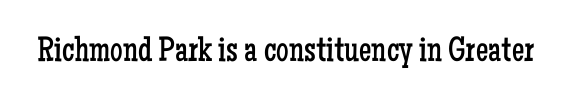
The image shows 35 px regular-weight, condensed serif type, upright; set normal letter spacing, not underlined; low stroke contrast and a medium x-height.
